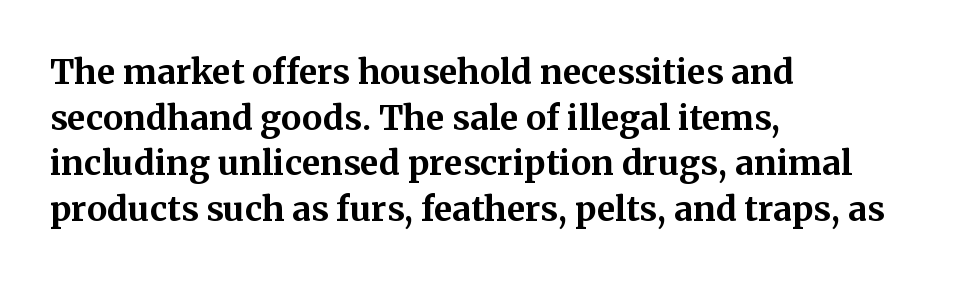
The passage shown is typed in a proportional face where columns would drift. Observe the ordinary spacing: letters are neighbours, not strangers. Line beginnings align vertically; line endings do not. Note: serifs present on the glyphs. The glyphs are unaccompanied by any horizontal stroke below them.
